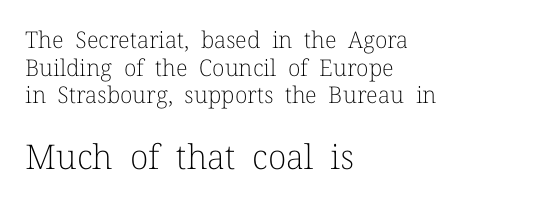
The image shows 34 px light serif type, upright; set left-aligned, line spacing 1.2x, normal letter spacing, not underlined; the second (bottom) block is 1.48x larger; low stroke contrast and a medium x-height.
